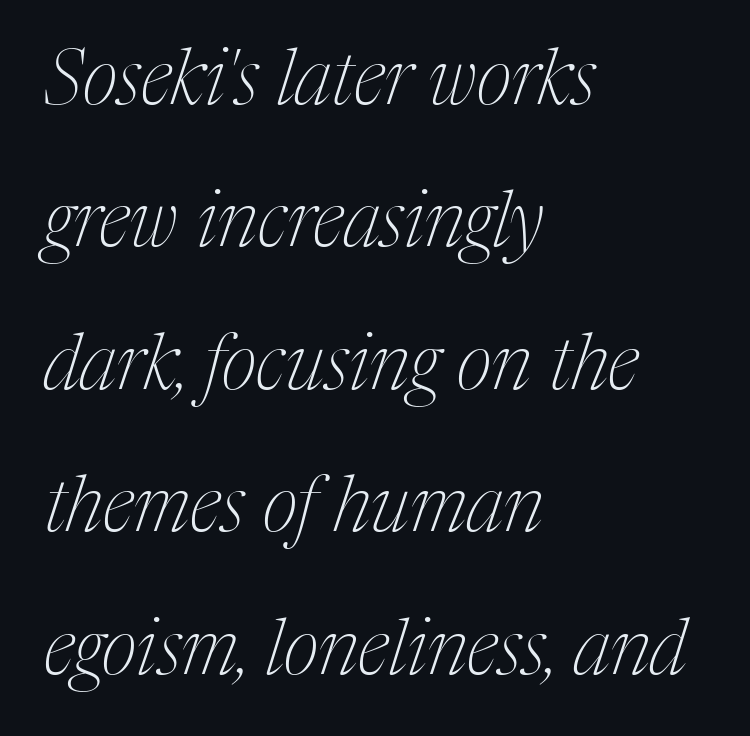
The image shows 77 px thin, condensed serif type, italic (leaning right); set left-aligned, line spacing 1.85x, normal letter spacing, not underlined; medium stroke contrast and a medium x-height.
